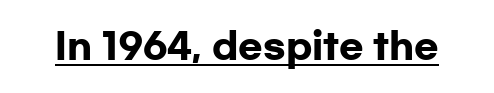
Q: Is the text bold? A: Yes.
Q: Is the text italic (slanted)? A: No, it is upright.
Q: Is the typeface a serif or a sans-serif typeface? A: Sans-serif.
Q: Is the text underlined? A: Yes.
Q: Is the spacing between letters normal or unusually wide? A: Normal.
Q: Width (condensed, normal, or wide)? A: Wide.
Q: Stroke contrast? A: Low.
Q: x-height? A: Medium.
Q: Monospaced? A: No.
